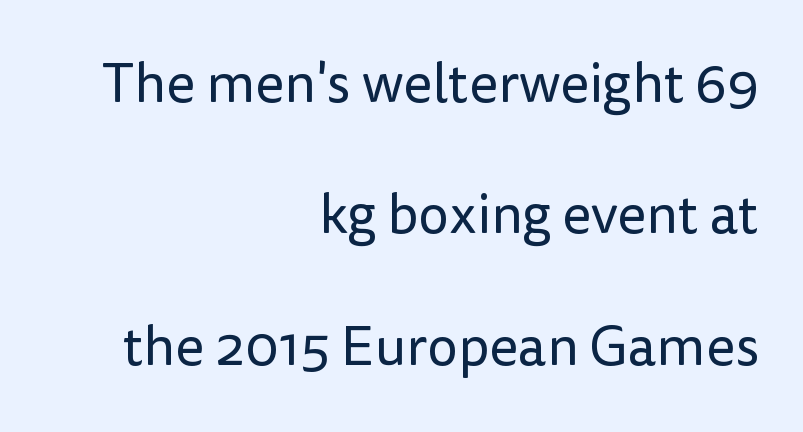
Is the block centered? No — it sits flush against the right margin. The lettering holds an erect, upright posture throughout. The font family rendered here belongs to the sans-serif group. Bare-footed words on every line. A typesetter would call this leading open, well beyond the default.
